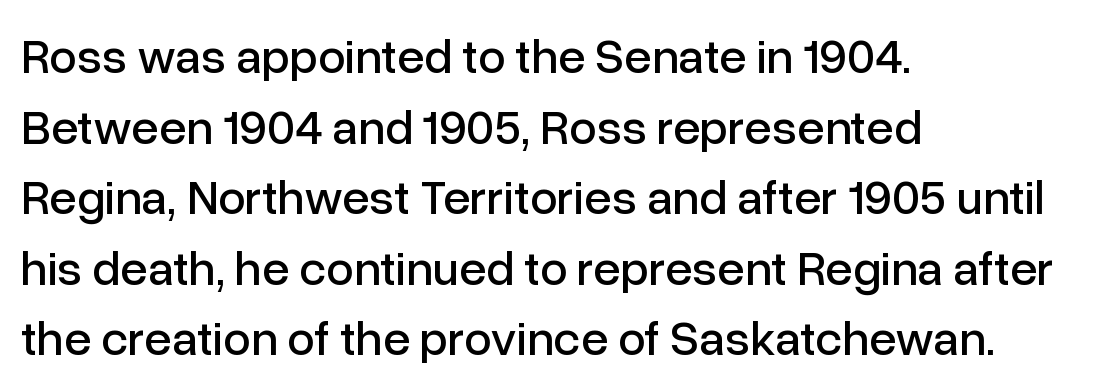
{"serif": "no", "italic": "no", "width": "normal", "stroke_contrast": "low", "x_height": "medium", "monospaced": "no", "underline": "no", "align": "left", "line_spacing": "normal", "line_spacing_ratio": 1.44, "letter_spacing": "normal", "letter_spacing_em": 0.0, "glyph_px": 49}
